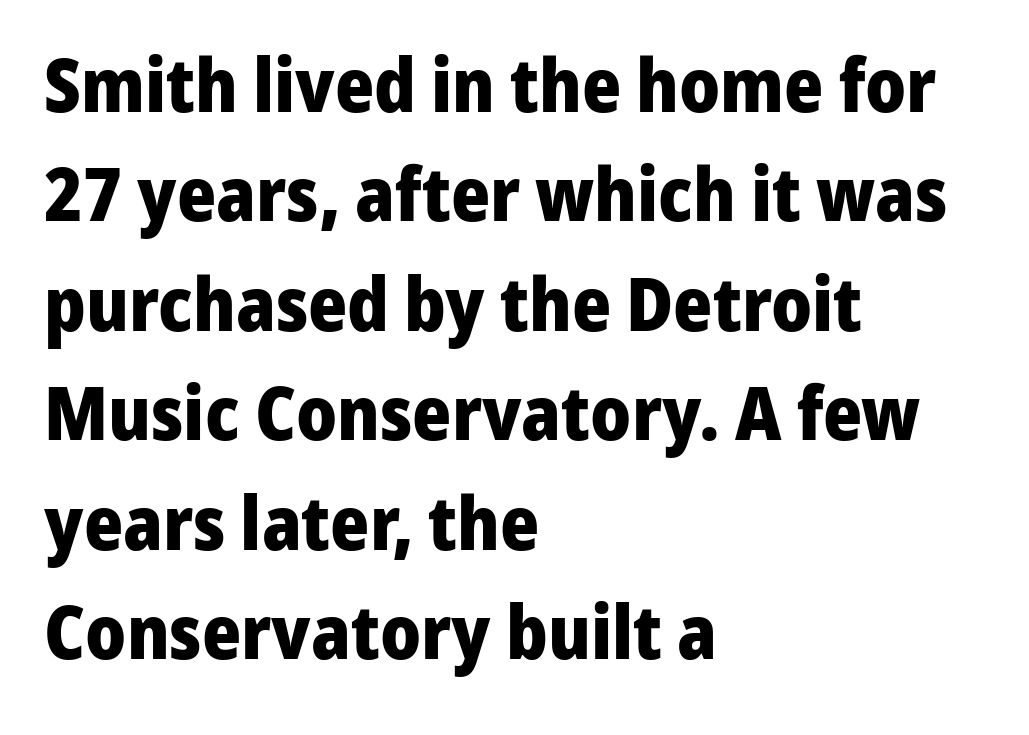
Tall strokes in this sample are plumb rather than angled. Do the characters align in a grid? No, the font is proportional. Every letter is thick-stroked: bold, no question. Casual observation: everything's shoved over to the left.
